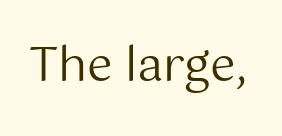
{"serif": "no", "italic": "no", "bold": "no", "weight": "regular", "width": "normal", "stroke_contrast": "medium", "x_height": "medium", "monospaced": "no", "underline": "no", "letter_spacing": "normal", "letter_spacing_em": 0.0, "glyph_px": 46}
